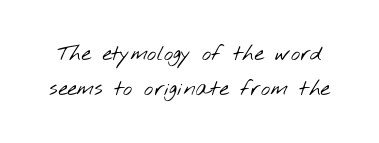
Beneath every word, the page is bare. Compared with typical body copy, the letter spacing here is the same. A normal amount of white space separates one row of letters from the next. Is the stroke heavy? The answer is a plain regular-or-lighter.
